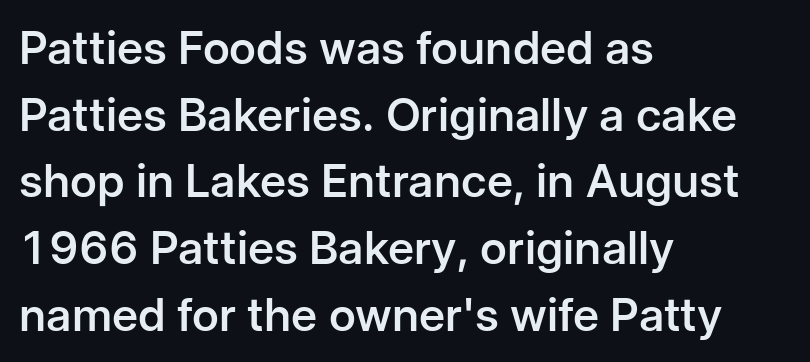
{"serif": "no", "italic": "no", "bold": "semi", "weight": "semibold", "width": "normal", "stroke_contrast": "low", "x_height": "medium", "monospaced": "no", "underline": "no", "align": "left", "line_spacing": "normal", "line_spacing_ratio": 1.45, "letter_spacing": "normal", "letter_spacing_em": 0.0, "glyph_px": 46}
